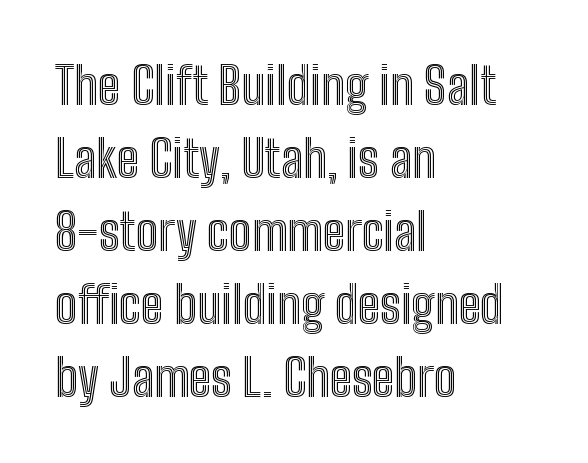
The image shows 50 px condensed type, upright; set left-aligned, normal line spacing (1.46x), normal letter spacing, not underlined; a medium x-height.
